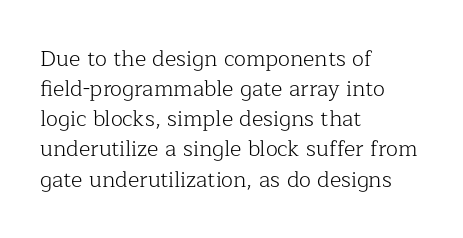
Q: Is the text bold? A: No.
Q: Is the text italic (slanted)? A: No, it is upright.
Q: Is the text underlined? A: No.
Q: How is the paragraph aligned? A: Left-aligned.
Q: Is the spacing between letters normal or unusually wide? A: Normal.
Q: Is the spacing between lines tight, normal or loose? A: Normal.
